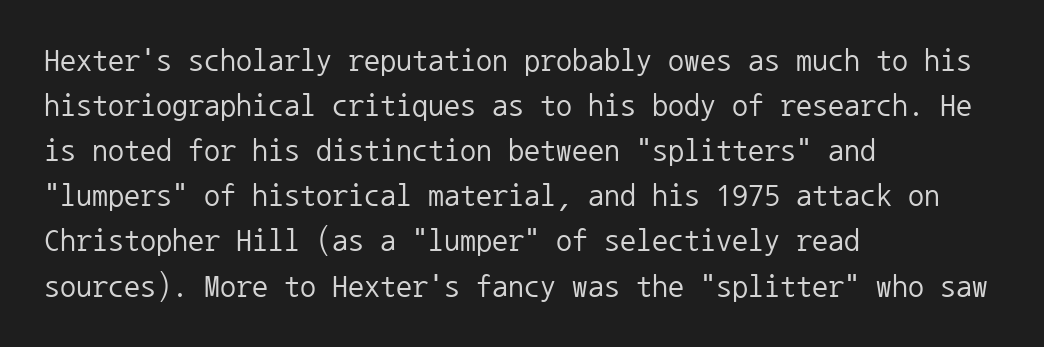
The image shows 32 px regular-weight sans-serif type, upright, monospaced; set left-aligned, normal line spacing (1.41x), normal letter spacing, not underlined; low stroke contrast and a medium x-height.
